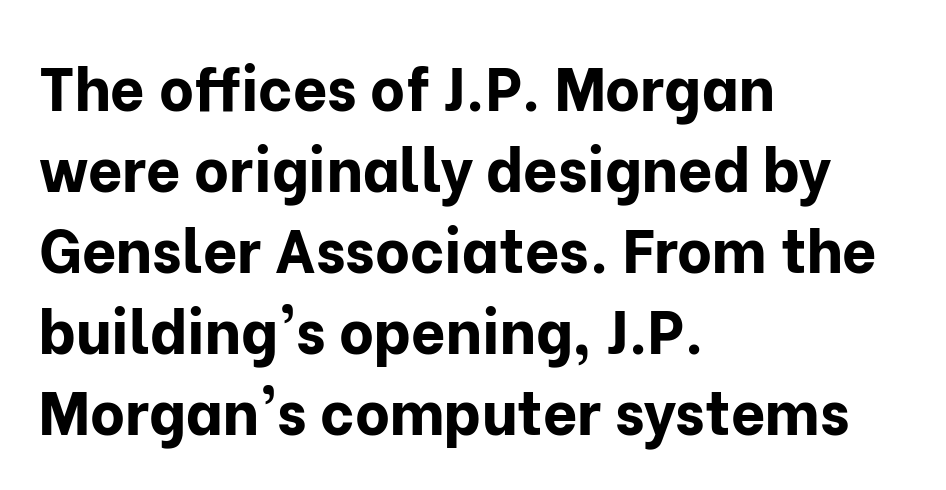
Strong, thick strokes mark this as bold type. The strip under each line holds only bare page. The lines are quadded left. Is this a fixed-width face? No — the glyphs have proportional, varying widths. The letterforms sit shoulder to shoulder at normal distance. Reading down the column, the eye jumps a familiar distance to each next line.
